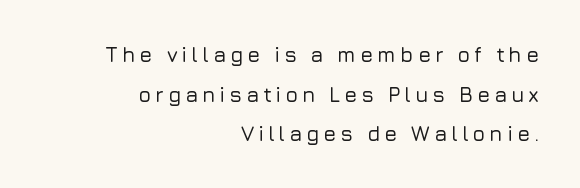
{"italic": "no", "underline": "no", "align": "right", "line_spacing_ratio": 1.89, "glyph_px": 21}
